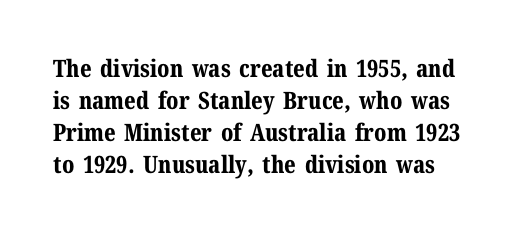
The space beneath each line is pristine and unruled. Does the lettering tilt? It doesn't — this is upright. The designer left line spacing at the default. Inter-character spacing is left at the font's built-in metrics. The characters look thick and weighty, a clear bold.
